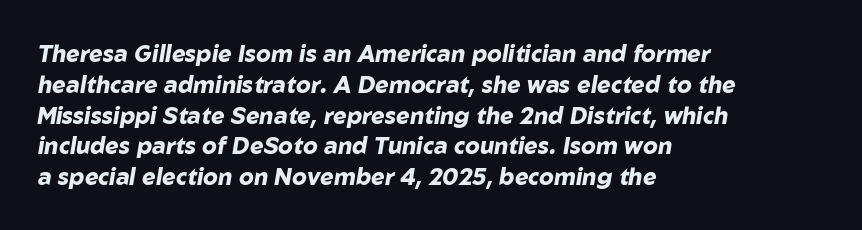
These lines are set flush left with a ragged right edge. The face used here has the dense, thick strokes of a bold. The leading is moderate, giving the passage an even texture. Unmarked baselines from the first word to the last.
